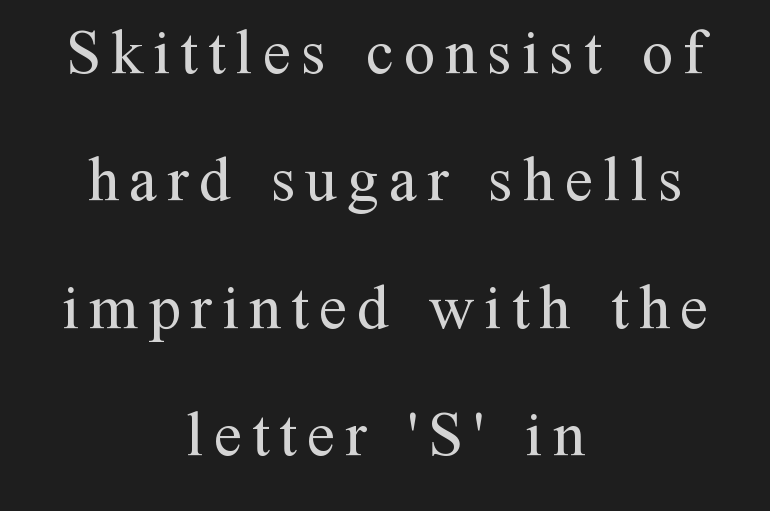
These lines stand farther apart than default settings would place them. Each letter keeps its own natural width here, so spacing adapts to shape. Observe the serifs anchoring each vertical stroke in this sample. The strokes carry an ordinary text weight at most. The passage shown is not underscored anywhere. Where is the straight margin? There isn't one; the lines are centered.
